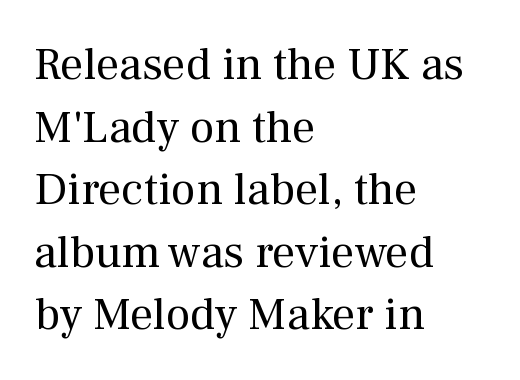
The image shows 46 px regular-weight serif type, upright; set left-aligned, normal line spacing (1.36x), normal letter spacing, not underlined; medium stroke contrast and a medium x-height.
